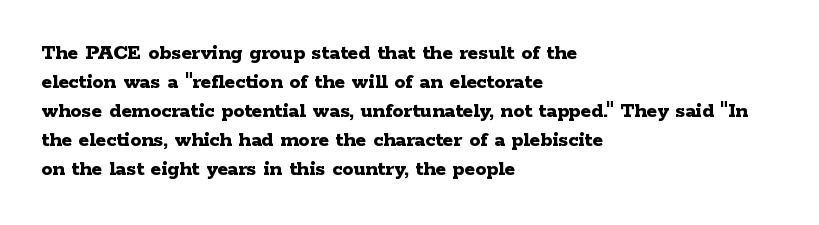
Q: Is the text bold? A: Yes.
Q: Is the text italic (slanted)? A: No, it is upright.
Q: Is the text underlined? A: No.
Q: How is the paragraph aligned? A: Left-aligned.
Q: Is the spacing between letters normal or unusually wide? A: Normal.
Q: Is the spacing between lines tight, normal or loose? A: Normal.
